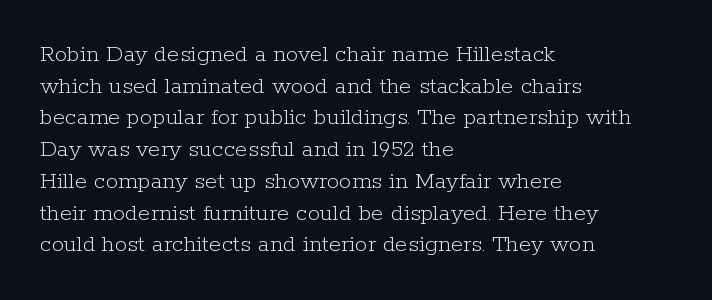
The image shows 25 px text type, upright; set left-aligned, normal line spacing (1.27x), normal letter spacing, not underlined.
